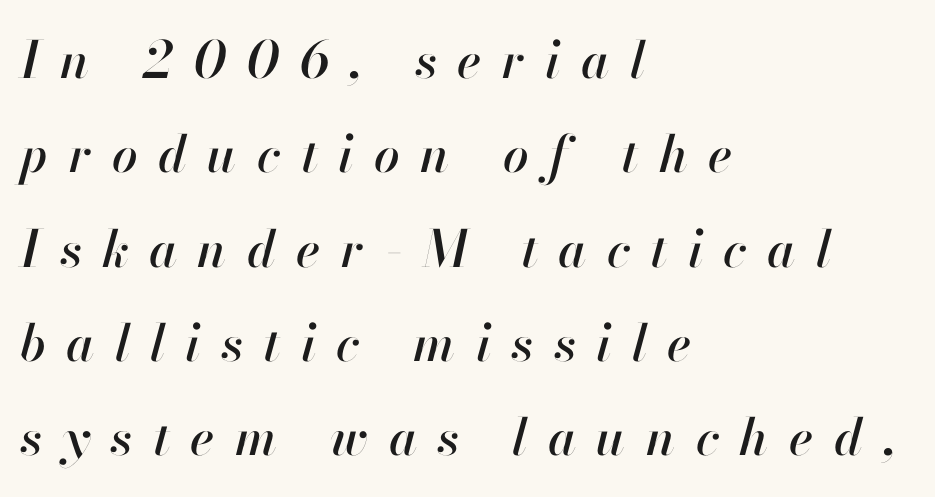
Q: Is the text italic (slanted)? A: Yes, it leans right by about 13 degrees.
Q: Is the text underlined? A: No.
Q: How is the paragraph aligned? A: Left-aligned.
Q: Is the spacing between letters normal or unusually wide? A: Unusually wide.
Q: Width (condensed, normal, or wide)? A: Normal.
Q: Stroke contrast? A: High.
Q: x-height? A: Small.
Q: Monospaced? A: No.
